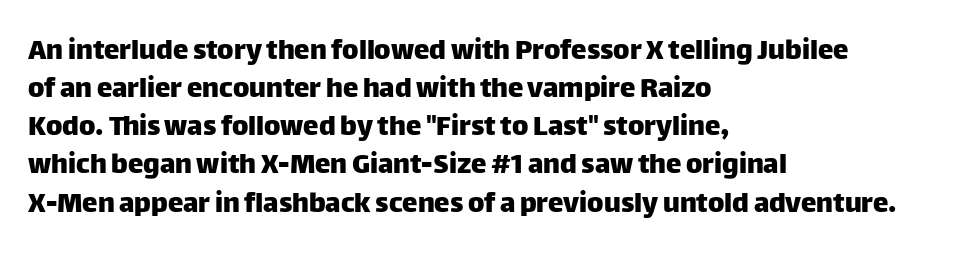
The baseline area is clear. Rendered with straight, roman letterforms. The rendering anchors every line to the left-hand side. There is no visible air inserted between adjacent glyphs.
